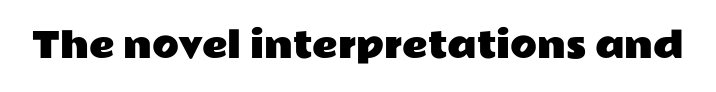
{"serif": "no", "italic": "no", "width": "wide", "stroke_contrast": "low", "x_height": "medium", "monospaced": "no", "underline": "no", "letter_spacing": "normal", "letter_spacing_em": 0.0, "glyph_px": 35}
